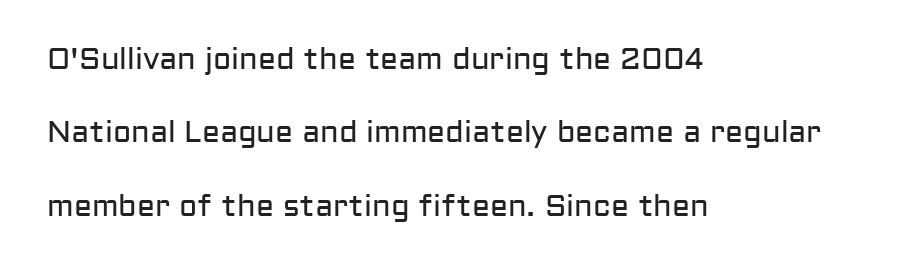
Q: Is the text bold? A: No.
Q: Is the text italic (slanted)? A: No, it is upright.
Q: Is the typeface a serif or a sans-serif typeface? A: Sans-serif.
Q: Is the text underlined? A: No.
Q: How is the paragraph aligned? A: Left-aligned.
Q: Is the spacing between letters normal or unusually wide? A: Normal.
Q: Is the spacing between lines tight, normal or loose? A: Loose.
Q: Width (condensed, normal, or wide)? A: Normal.
Q: Stroke contrast? A: Low.
Q: x-height? A: Medium.
Q: Monospaced? A: No.
